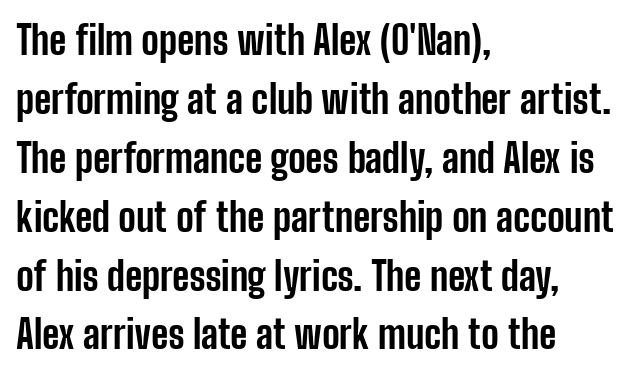
The image shows 39 px bold, condensed sans-serif type, upright; set left-aligned, normal line spacing (1.51x), normal letter spacing, not underlined; low stroke contrast and a medium x-height.
